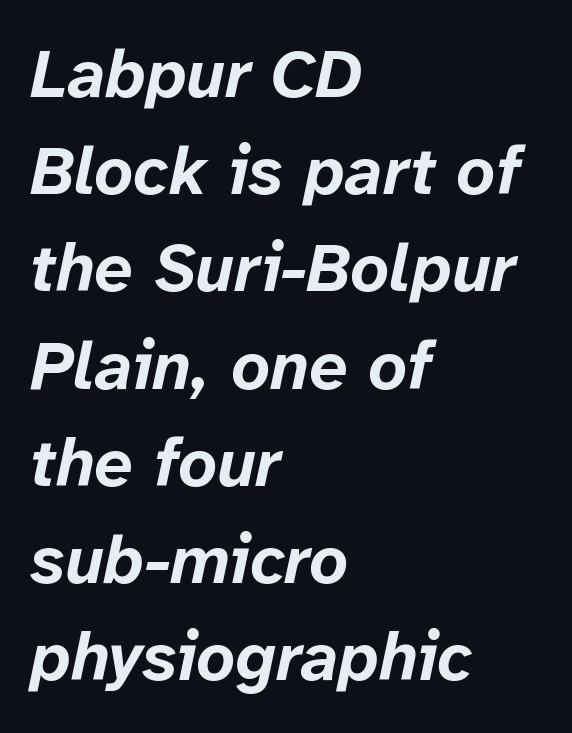
Q: Is the text bold? A: Yes.
Q: Is the text italic (slanted)? A: Yes, it leans right by about 12 degrees.
Q: Is the text underlined? A: No.
Q: How is the paragraph aligned? A: Left-aligned.
Q: Is the spacing between letters normal or unusually wide? A: Normal.
Q: Is the spacing between lines tight, normal or loose? A: Normal.
Q: Width (condensed, normal, or wide)? A: Normal.
Q: Stroke contrast? A: Low.
Q: x-height? A: Medium.
Q: Monospaced? A: No.
